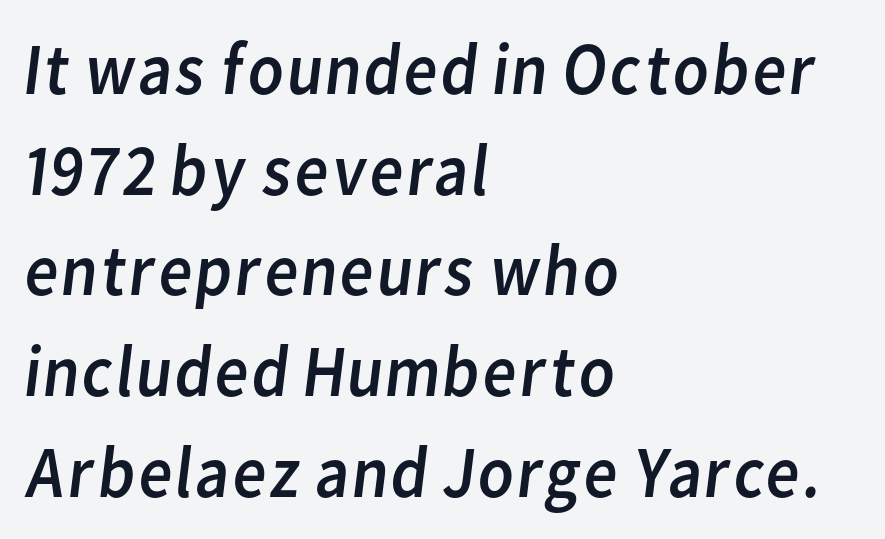
The image shows 74 px regular-weight sans-serif type; set left-aligned, normal line spacing (1.36x), normal letter spacing, not underlined; low stroke contrast and a medium x-height.
